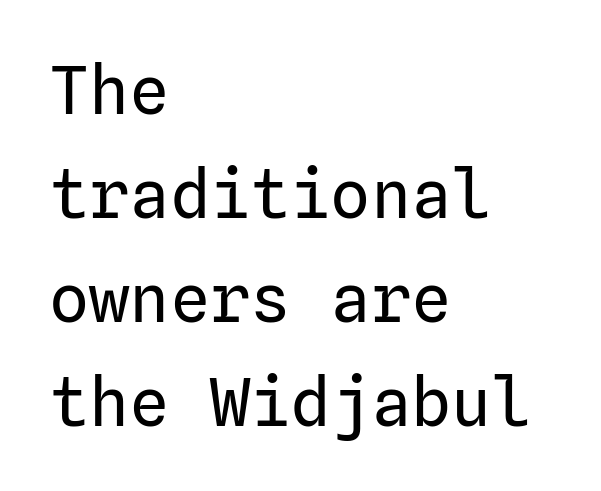
Q: Is the text bold? A: No.
Q: Is the text italic (slanted)? A: No, it is upright.
Q: Is the typeface a serif or a sans-serif typeface? A: Sans-serif.
Q: Is the text underlined? A: No.
Q: How is the paragraph aligned? A: Left-aligned.
Q: Is the spacing between letters normal or unusually wide? A: Normal.
Q: Is the spacing between lines tight, normal or loose? A: Normal.
Q: Width (condensed, normal, or wide)? A: Normal.
Q: Stroke contrast? A: Low.
Q: x-height? A: Medium.
